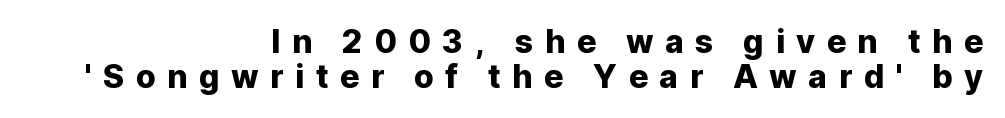
Q: Is the text italic (slanted)? A: No, it is upright.
Q: Is the typeface a serif or a sans-serif typeface? A: Sans-serif.
Q: Is the text underlined? A: No.
Q: How is the paragraph aligned? A: Right-aligned.
Q: Is the spacing between letters normal or unusually wide? A: Unusually wide.
Q: Is the spacing between lines tight, normal or loose? A: Tight.
Q: Width (condensed, normal, or wide)? A: Normal.
Q: Stroke contrast? A: Low.
Q: x-height? A: Medium.
Q: Monospaced? A: No.
